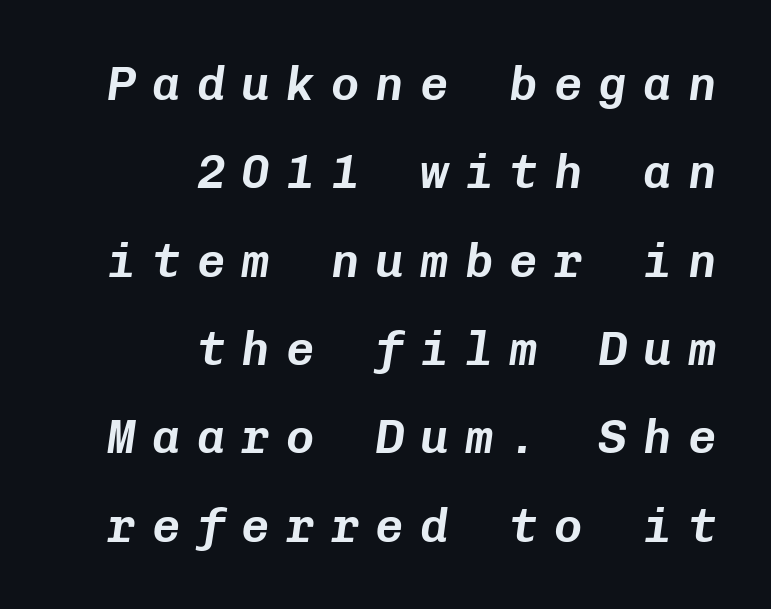
The text carries the slant typical of an italic or oblique font. The lines are quadded right. Is this a fixed-width face? Yes — each glyph sits in an identical cell. The gap between lines stays unmarked. The passage shown has open, widely tracked lettering throughout.
